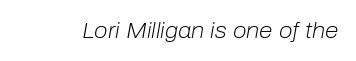
{"italic": "yes", "lean": "right", "slant_degrees": 10, "bold": "no", "underline": "no", "letter_spacing": "normal", "letter_spacing_em": 0.0, "glyph_px": 22}
